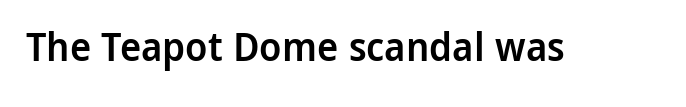
{"serif": "no", "italic": "no", "bold": "semi", "weight": "semibold", "width": "normal", "stroke_contrast": "low", "x_height": "medium", "monospaced": "no", "underline": "no", "letter_spacing": "normal", "letter_spacing_em": 0.0, "glyph_px": 40}
